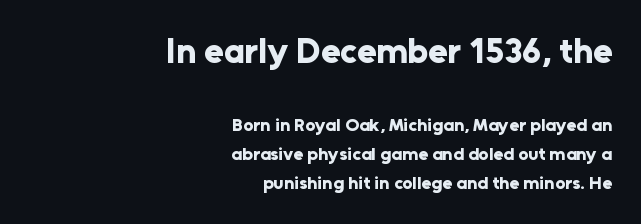
{"serif": "no", "italic": "no", "bold": "yes", "weight": "bold", "width": "normal", "stroke_contrast": "low", "x_height": "medium", "monospaced": "no", "underline": "no", "align": "right", "line_spacing": "normal", "line_spacing_ratio": 1.61, "letter_spacing": "normal", "letter_spacing_em": 0.0, "larger_block": "first", "size_ratio": 1.94, "glyph_px": 35}
